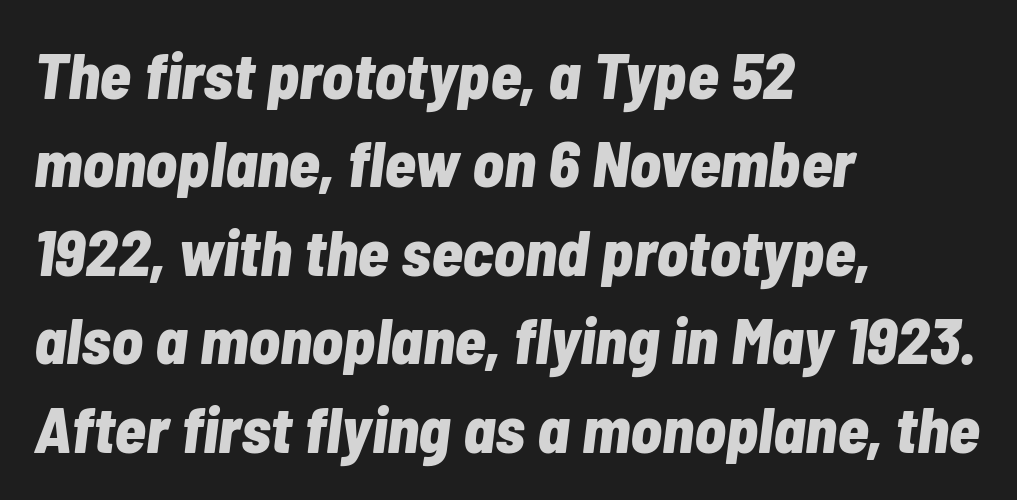
{"italic": "yes", "lean": "right", "slant_degrees": 7, "bold": "yes", "weight": "bold", "width": "condensed", "stroke_contrast": "low", "x_height": "medium", "monospaced": "no", "underline": "no", "align": "left", "line_spacing": "normal", "line_spacing_ratio": 1.36, "letter_spacing": "normal", "letter_spacing_em": 0.0, "glyph_px": 65}
